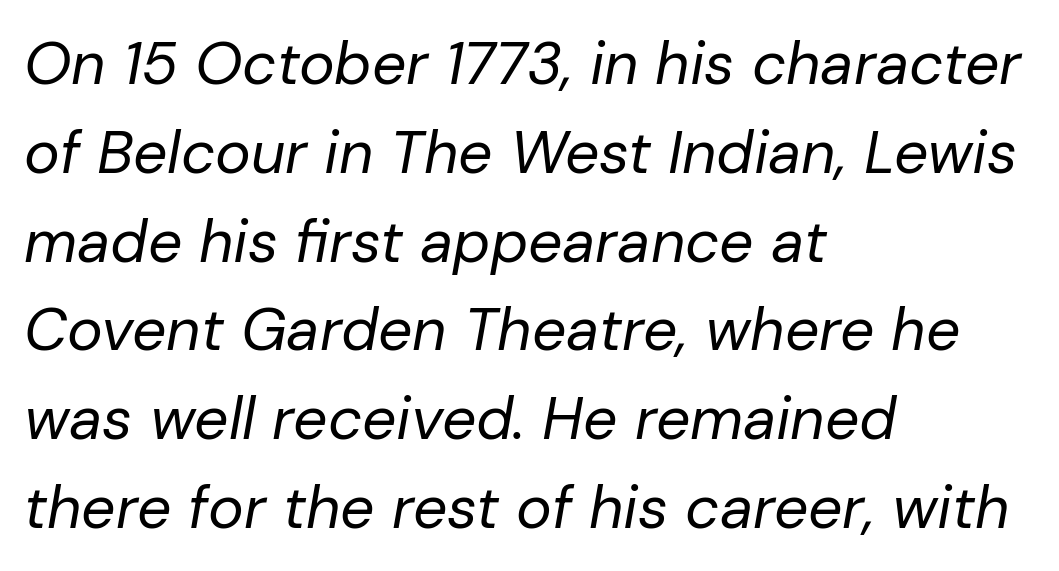
The compositor pushed each line to the left boundary. The gap between lines stays unmarked. These lines were composed using italics. Weight: in the light-to-regular range.
